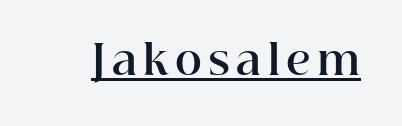
The image shows 41 px bold serif type, upright; set underlined; high stroke contrast and a medium x-height.
